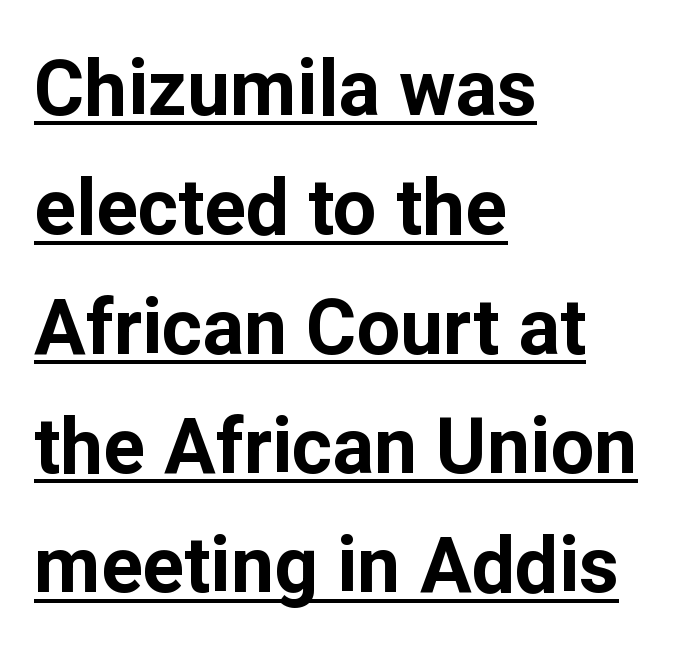
The image shows 77 px bold sans-serif type, upright; set left-aligned, normal line spacing (1.55x), normal letter spacing, underlined; low stroke contrast and a medium x-height.
